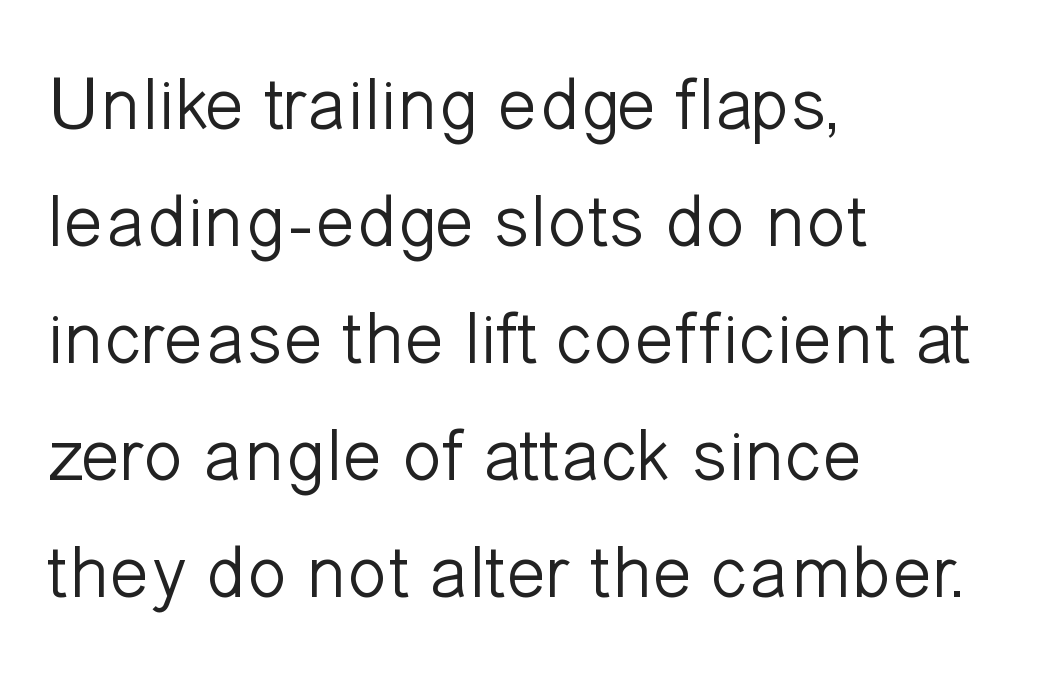
The image shows 74 px light sans-serif type, upright; set left-aligned, normal line spacing (1.58x), normal letter spacing, not underlined; low stroke contrast and a medium x-height.
